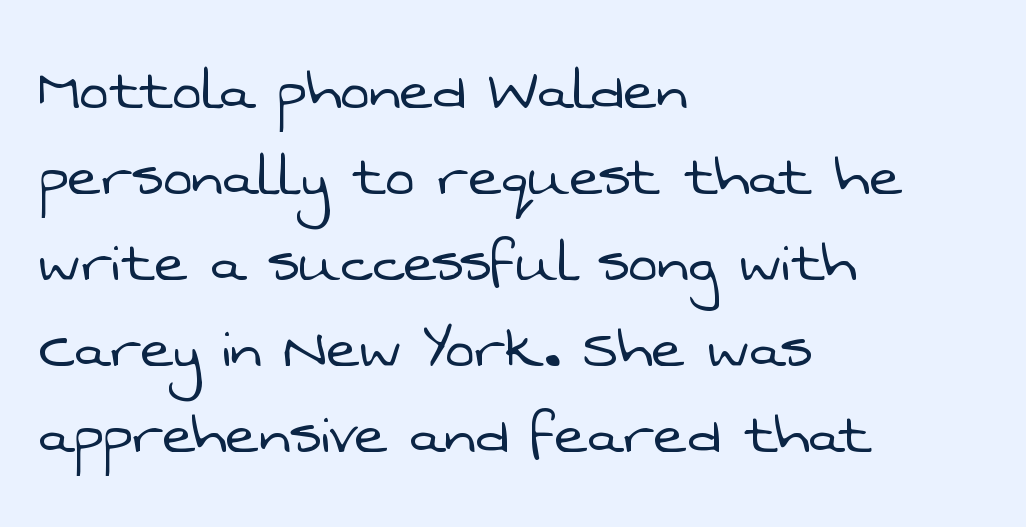
Q: Is the text bold? A: No.
Q: Is the typeface a serif or a sans-serif typeface? A: Sans-serif.
Q: Is the text underlined? A: No.
Q: How is the paragraph aligned? A: Left-aligned.
Q: Is the spacing between letters normal or unusually wide? A: Normal.
Q: Width (condensed, normal, or wide)? A: Normal.
Q: Stroke contrast? A: Low.
Q: x-height? A: Medium.
Q: Monospaced? A: No.
